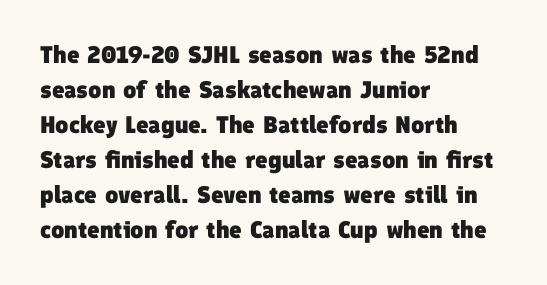
{"bold": "yes", "underline": "no", "align": "left", "line_spacing": "normal", "line_spacing_ratio": 1.46, "letter_spacing": "normal", "letter_spacing_em": 0.0, "glyph_px": 24}
